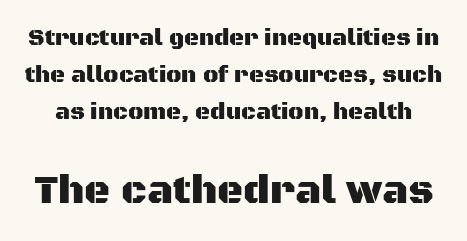
The image shows 40 px sans-serif type, upright; set normal line spacing (1.61x), normal letter spacing, not underlined; the second (bottom) block is 1.74x larger; medium stroke contrast and a large x-height.
